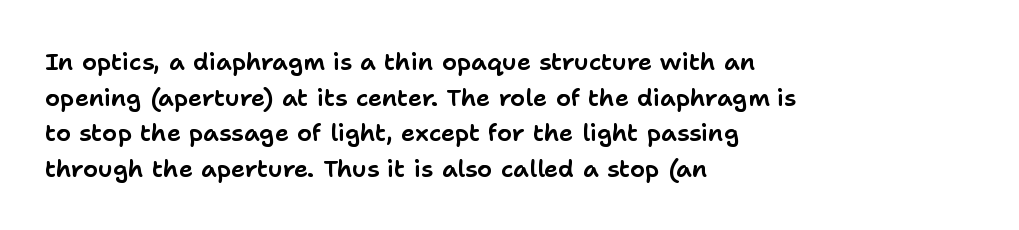
{"italic": "no", "underline": "no", "align": "left", "line_spacing": "normal", "line_spacing_ratio": 1.48, "letter_spacing": "normal", "letter_spacing_em": 0.0, "glyph_px": 24}
